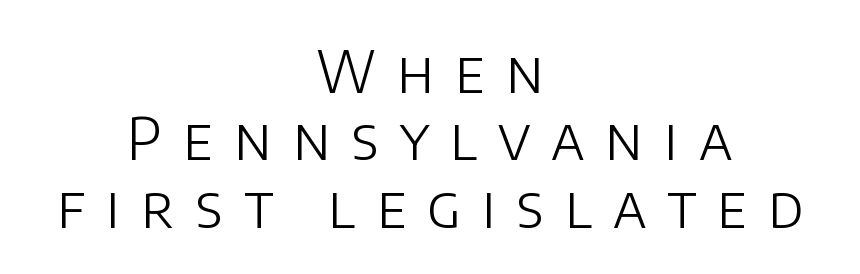
Upright lettering throughout. Classification — sans serif. The strip under each line holds only bare page. Each letter keeps its own natural width here, so spacing adapts to shape. Horizontally, the lines are justified to the midpoint only. What stands out about the letter spacing? Its width — letters are far apart.
